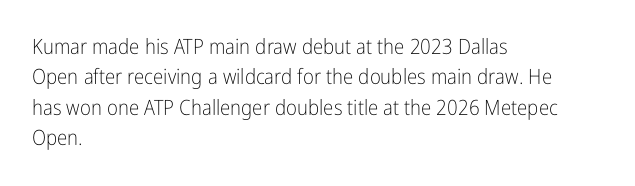
The image shows 21 px text type, upright; set left-aligned, normal line spacing (1.45x), normal letter spacing, not underlined.
